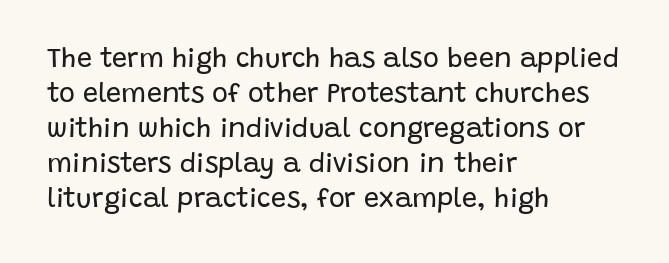
{"italic": "no", "bold": "no", "underline": "no", "align": "left", "line_spacing": "normal", "line_spacing_ratio": 1.3, "letter_spacing": "normal", "letter_spacing_em": 0.0, "glyph_px": 27}
